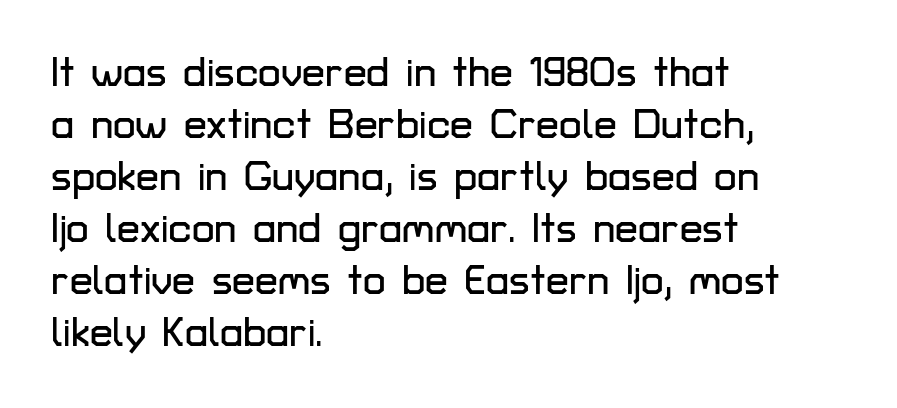
Lines of text with bare space underneath. Spacing verdict: proportional, widths tailored to each character. What's the leading like? Ordinary, nothing unusual. The font family rendered here belongs to the sans-serif group. Does the copy run flush right? No — it runs flush left.
